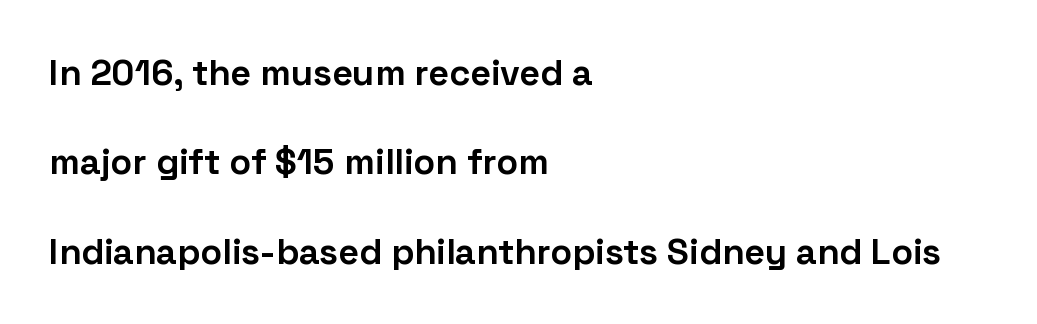
{"serif": "no", "italic": "no", "bold": "yes", "weight": "bold", "width": "normal", "stroke_contrast": "low", "x_height": "medium", "monospaced": "no", "underline": "no", "align": "left", "line_spacing": "loose", "line_spacing_ratio": 2.48, "letter_spacing": "normal", "letter_spacing_em": 0.0, "glyph_px": 36}
